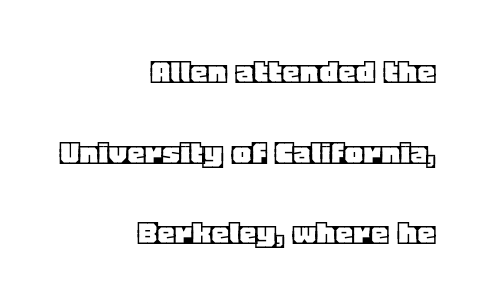
Alignment: flush right. The lines are spread far apart with generous leading. These lines are rendered in a variable-pitch font. Students, note that the glyphs here touch the page at normal intervals. Notice how the stems are strictly vertical — no italics here. This rendering features lettering with no underline.
